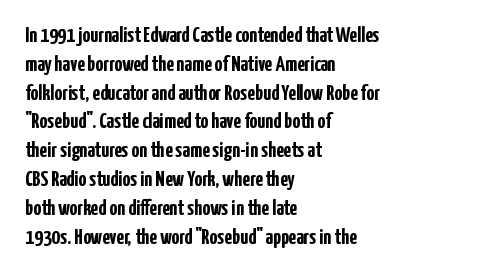
{"italic": "no", "bold": "yes", "underline": "no", "align": "left", "line_spacing": "normal", "line_spacing_ratio": 1.31, "letter_spacing": "normal", "letter_spacing_em": 0.0, "glyph_px": 22}
